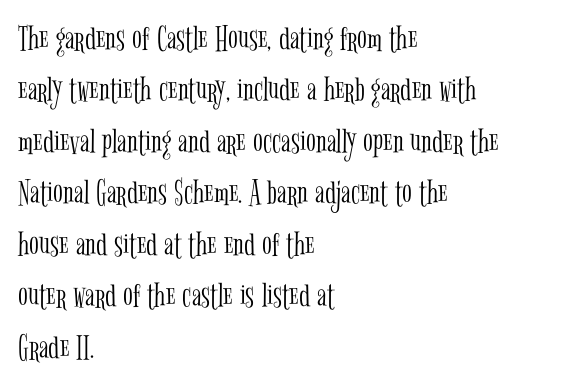
The image shows 36 px light, condensed serif type, upright; set left-aligned, normal line spacing (1.43x), normal letter spacing, not underlined; low stroke contrast and a medium x-height.
